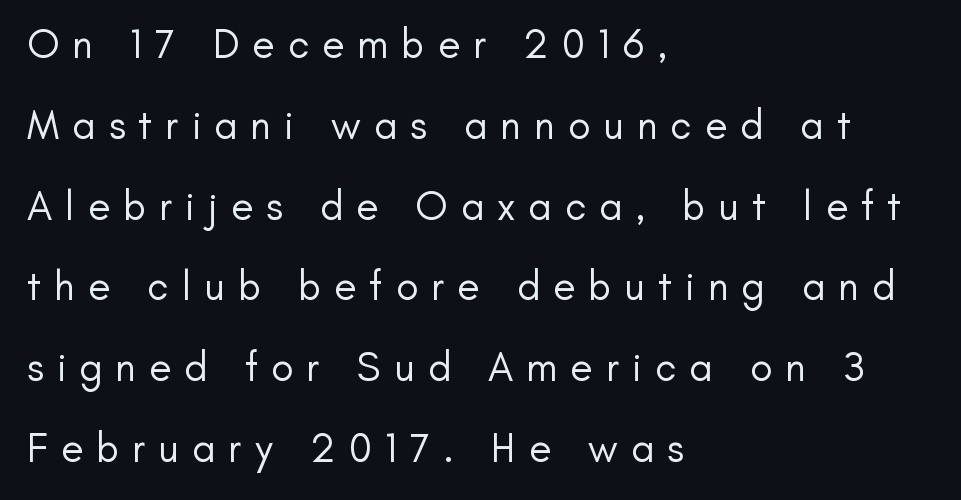
The image shows 41 px regular-weight sans-serif type, upright; set left-aligned, loose line spacing (1.97x), unusually wide letter spacing (+0.32 em), not underlined; low stroke contrast and a small x-height.
